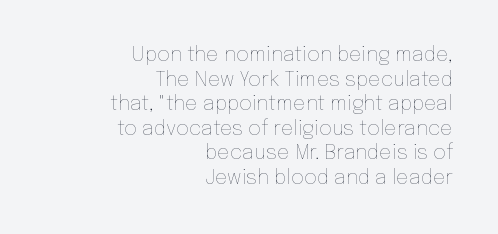
The image shows 20 px text type, upright; set right-aligned, line spacing 1.23x, normal letter spacing, not underlined.
